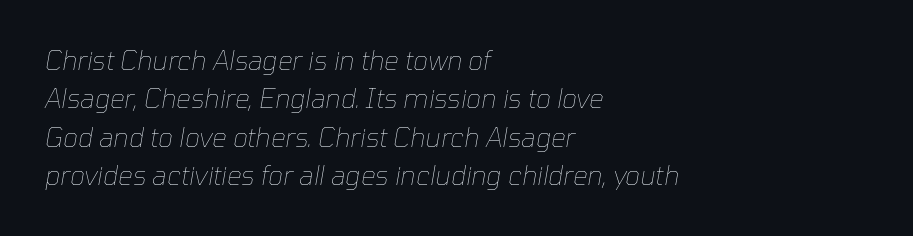
The baseline area is clear. The letters look calm and open, with moderate or lighter stems. These lines stack with their left ends in a neat column. Italic: yes, the glyphs are oblique. In terms of leading, this rendering sits right in the middle. The letterforms sit shoulder to shoulder at normal distance.
